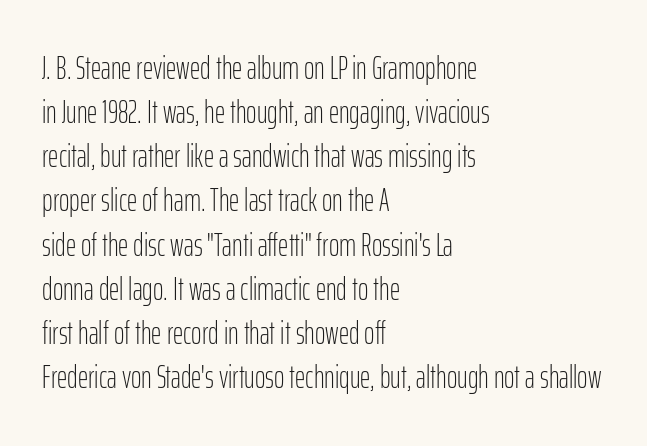
The line-height multiplier appears to be the usual default. A typesetter would label this face a sans. The lines are quadded left. Posture: vertical.
